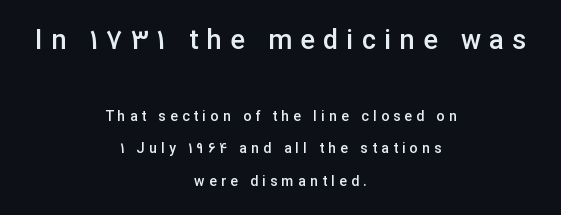
Q: Is the text bold? A: Semi-bold.
Q: Is the text italic (slanted)? A: No, it is upright.
Q: Is the text underlined? A: No.
Q: How is the paragraph aligned? A: Centered.
Q: Is the spacing between letters normal or unusually wide? A: Unusually wide.
Q: Is the spacing between lines tight, normal or loose? A: Loose.
Q: Which block of text is set in a larger size, the first (top) or the second (bottom)? A: The first (top) one.
